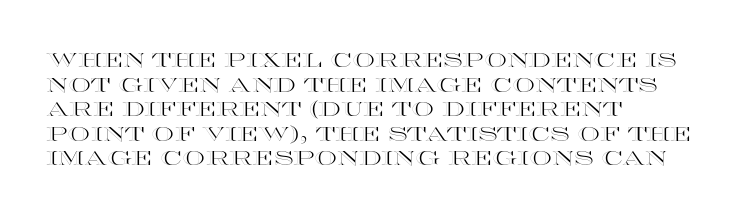
{"italic": "no", "underline": "no", "align": "left", "line_spacing_ratio": 1.23, "letter_spacing": "normal", "letter_spacing_em": 0.0, "glyph_px": 20}
